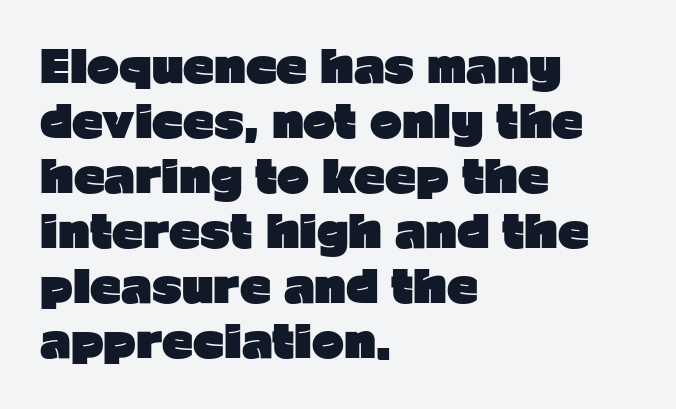
{"serif": "no", "italic": "no", "bold": "yes", "weight": "heavy", "width": "normal", "stroke_contrast": "low", "x_height": "medium", "monospaced": "no", "underline": "no", "align": "left", "line_spacing": "normal", "line_spacing_ratio": 1.28, "letter_spacing": "normal", "letter_spacing_em": 0.0, "glyph_px": 43}
